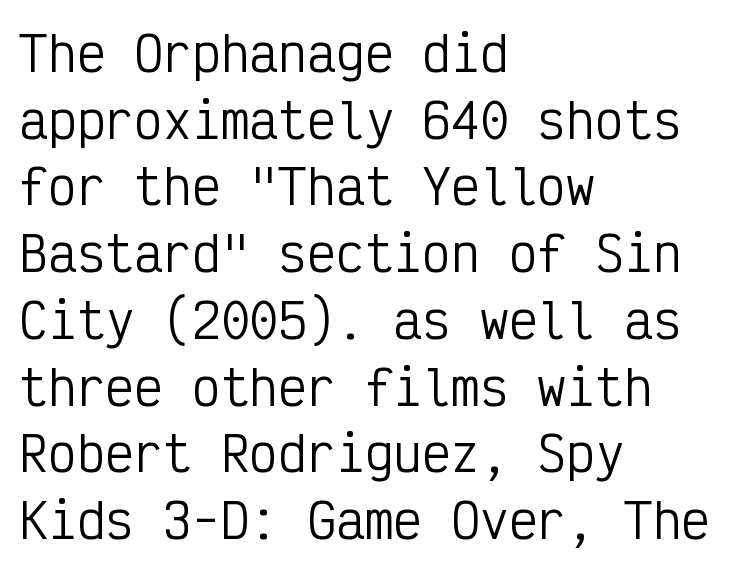
The image shows 48 px regular-weight, condensed sans-serif type, upright, monospaced; set left-aligned, normal line spacing (1.39x), normal letter spacing, not underlined; low stroke contrast and a medium x-height.
